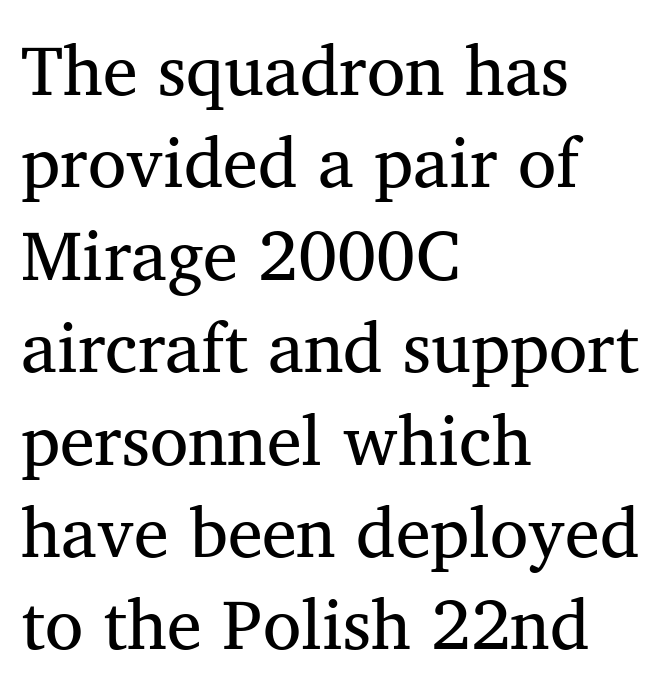
The image shows 70 px regular-weight serif type, upright; set left-aligned, normal line spacing (1.32x), normal letter spacing, not underlined; medium stroke contrast and a medium x-height.
